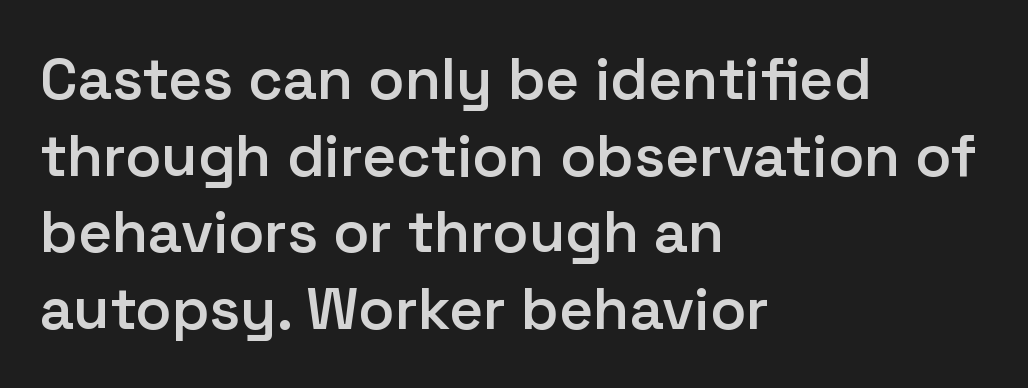
The lettering holds an erect, upright posture throughout. These lines stack with their left ends in a neat column. This sample uses a sans-serif face. Underline: absent. Evenly set lines give the paragraph a standard silhouette. This rendering leaves character spacing at its baseline value.
